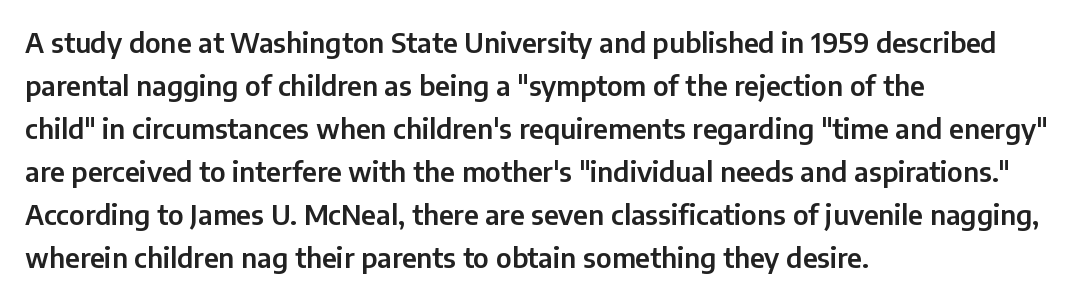
{"italic": "no", "underline": "no", "align": "left", "line_spacing": "normal", "line_spacing_ratio": 1.59, "letter_spacing": "normal", "letter_spacing_em": 0.0, "glyph_px": 27}
